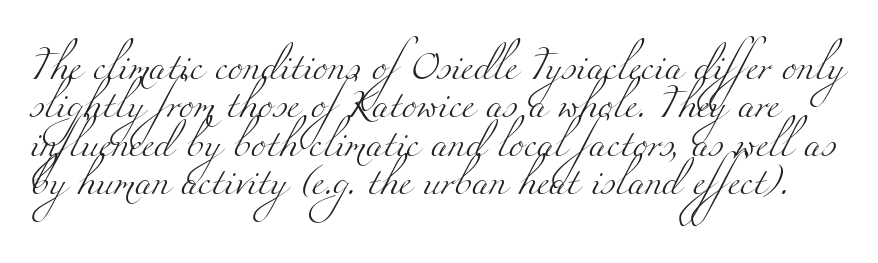
The face used here is proportionally spaced, like ordinary book or web type. The type is set solid horizontally, with unmodified tracking. Honestly, there is no underline to notice here at all. Weight class: somewhere from thin through regular.
